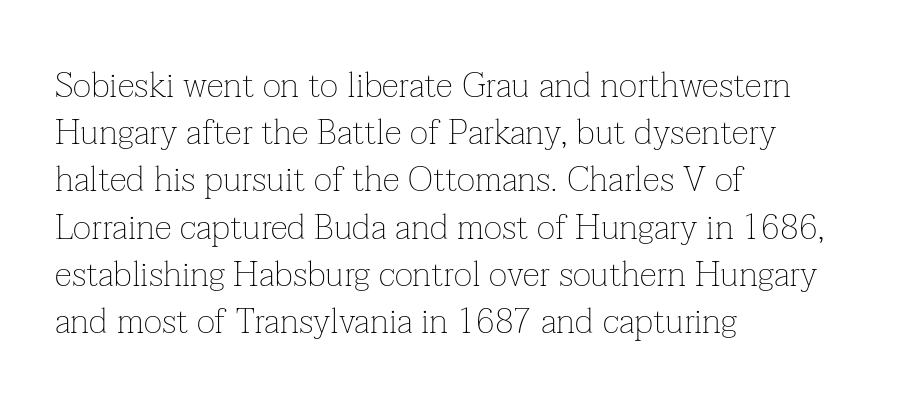
A quiet, ordinary-to-light weight characterises the typeface. Reading down the column, the eye jumps a familiar distance to each next line. Character widths vary here, with narrow letters taking less room than wide ones. Italic: no, the glyphs are upright roman.
